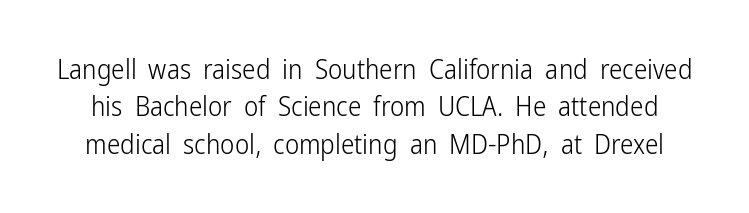
You can tell it's not italic because the verticals are truly vertical. The vertical gap from one line to the next is medium. Check the space under the baseline: it is left empty. Bold? No — there's no thickening of the strokes.
